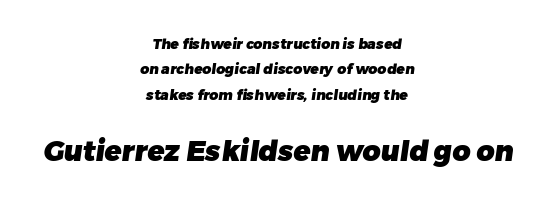
{"serif": "no", "bold": "yes", "weight": "heavy", "width": "normal", "stroke_contrast": "low", "x_height": "medium", "monospaced": "no", "underline": "no", "align": "center", "line_spacing_ratio": 1.81, "letter_spacing": "normal", "letter_spacing_em": 0.0, "larger_block": "second", "size_ratio": 2.0, "glyph_px": 28}
